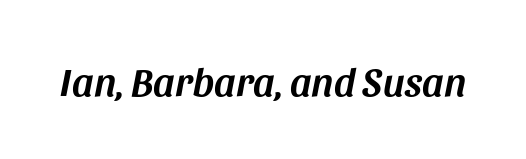
Q: Is the text italic (slanted)? A: Yes, it leans right by about 11 degrees.
Q: Is the text underlined? A: No.
Q: Is the spacing between letters normal or unusually wide? A: Normal.
Q: Width (condensed, normal, or wide)? A: Normal.
Q: Stroke contrast? A: Medium.
Q: x-height? A: Large.
Q: Monospaced? A: No.
